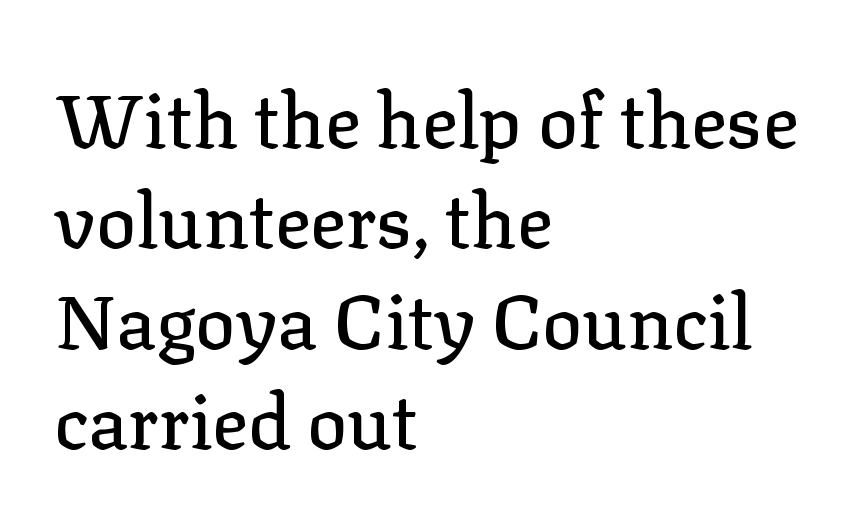
The image shows 75 px serif type, upright; set left-aligned, normal line spacing (1.34x), normal letter spacing, not underlined; low stroke contrast and a medium x-height.
